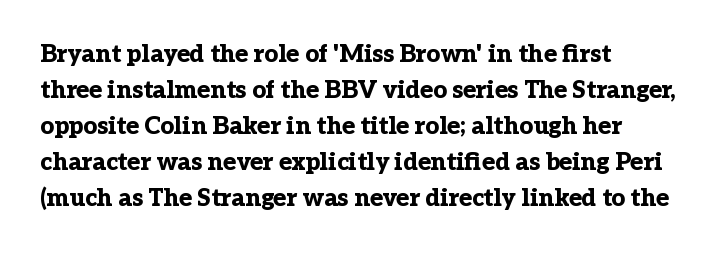
The image shows 24 px bold type, upright; set left-aligned, normal line spacing (1.5x), normal letter spacing, not underlined.
